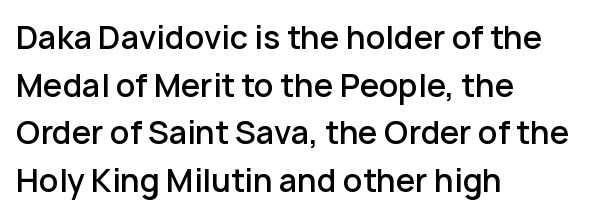
Q: Is the text bold? A: Semi-bold.
Q: Is the text italic (slanted)? A: No, it is upright.
Q: Is the typeface a serif or a sans-serif typeface? A: Sans-serif.
Q: Is the text underlined? A: No.
Q: How is the paragraph aligned? A: Left-aligned.
Q: Is the spacing between letters normal or unusually wide? A: Normal.
Q: Is the spacing between lines tight, normal or loose? A: Normal.
Q: Width (condensed, normal, or wide)? A: Normal.
Q: Stroke contrast? A: Low.
Q: x-height? A: Medium.
Q: Monospaced? A: No.
